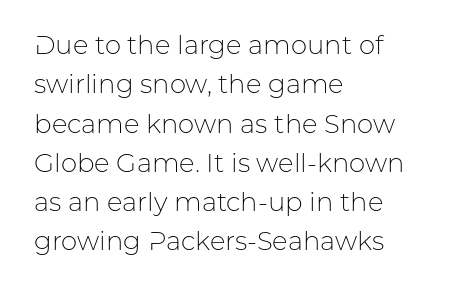
A typesetter would mark this as roman, not italic. Does the leading feel generous? No, just average. The typesetter chose a ragged-right arrangement here. The gaps between neighbouring characters are ordinary and unremarkable. Is this a heavy cut? Hardly; it is regular or lighter. The space directly below the letters is spotless.
